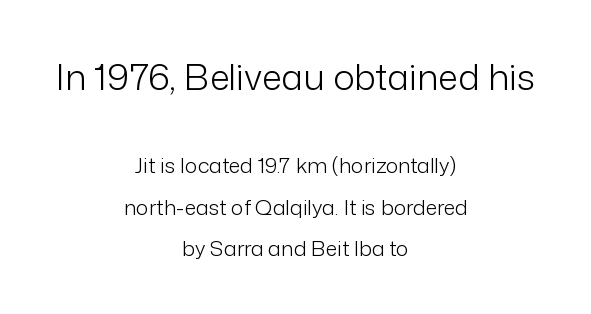
Q: Is the text bold? A: No.
Q: Is the text italic (slanted)? A: No, it is upright.
Q: Is the typeface a serif or a sans-serif typeface? A: Sans-serif.
Q: Is the text underlined? A: No.
Q: How is the paragraph aligned? A: Centered.
Q: Is the spacing between letters normal or unusually wide? A: Normal.
Q: Is the spacing between lines tight, normal or loose? A: Loose.
Q: Which block of text is set in a larger size, the first (top) or the second (bottom)? A: The first (top) one.
Q: Width (condensed, normal, or wide)? A: Normal.
Q: Stroke contrast? A: Low.
Q: x-height? A: Medium.
Q: Monospaced? A: No.
